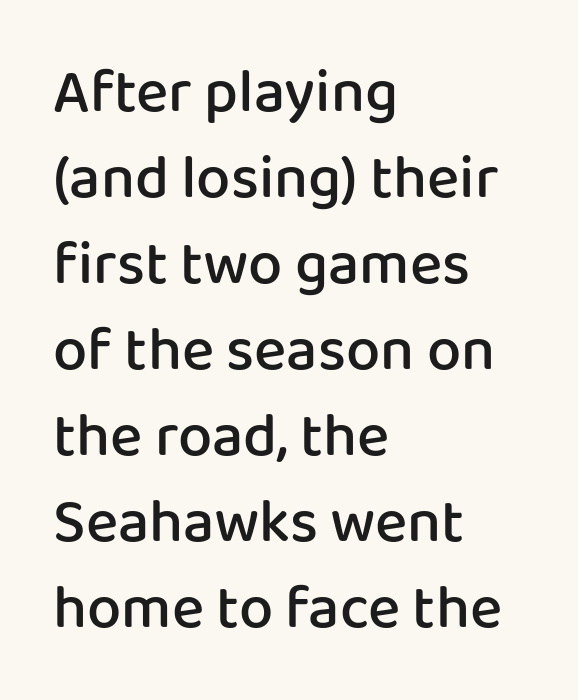
{"serif": "no", "italic": "no", "bold": "semi", "weight": "semibold", "width": "normal", "stroke_contrast": "low", "x_height": "medium", "monospaced": "no", "underline": "no", "align": "left", "line_spacing": "normal", "line_spacing_ratio": 1.41, "letter_spacing": "normal", "letter_spacing_em": 0.0, "glyph_px": 61}
